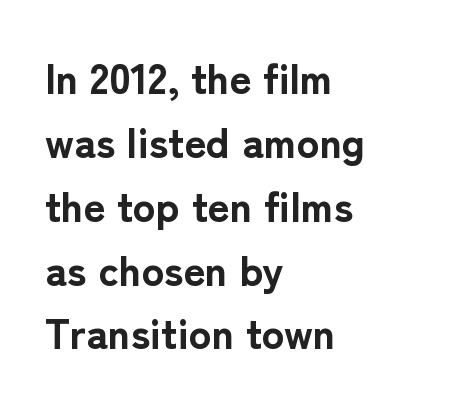
Does the type have serifs? No, each stem ends abruptly. The words here are not underlined. Line beginnings align vertically; line endings do not. These lines are rendered in a variable-pitch font.
